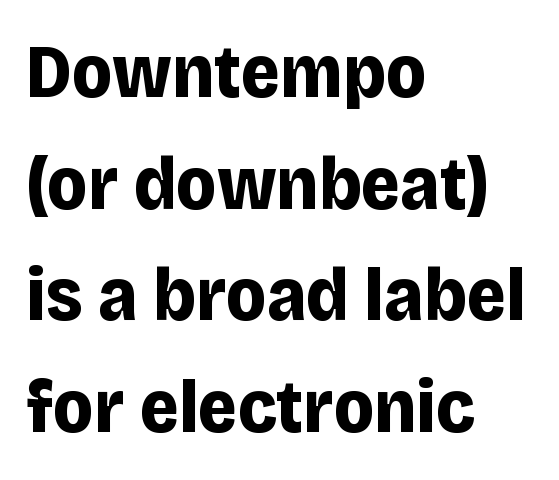
{"serif": "no", "italic": "no", "bold": "yes", "weight": "bold", "width": "normal", "stroke_contrast": "low", "x_height": "large", "monospaced": "no", "underline": "no", "align": "left", "line_spacing": "normal", "line_spacing_ratio": 1.47, "letter_spacing": "normal", "letter_spacing_em": 0.0, "glyph_px": 76}
